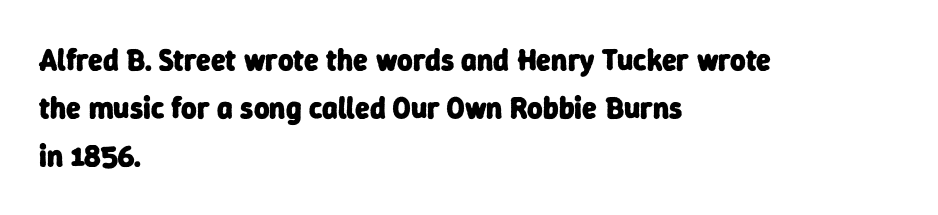
Q: Is the text bold? A: Yes.
Q: Is the typeface a serif or a sans-serif typeface? A: Sans-serif.
Q: Is the text underlined? A: No.
Q: How is the paragraph aligned? A: Left-aligned.
Q: Is the spacing between letters normal or unusually wide? A: Normal.
Q: Is the spacing between lines tight, normal or loose? A: Normal.
Q: Width (condensed, normal, or wide)? A: Normal.
Q: Stroke contrast? A: Low.
Q: x-height? A: Medium.
Q: Monospaced? A: No.
